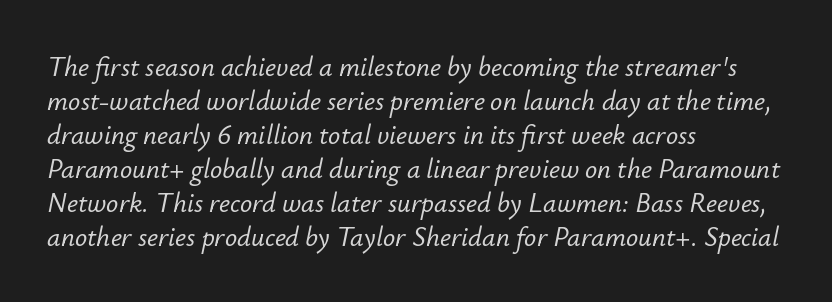
Alignment: flush left. Does the lettering tilt? It does — this is italic. Between one letter and the next there's only the usual sliver of space. Check the space under the baseline: it is left empty. Summary of vertical rhythm: regular, with standard interline spacing.
